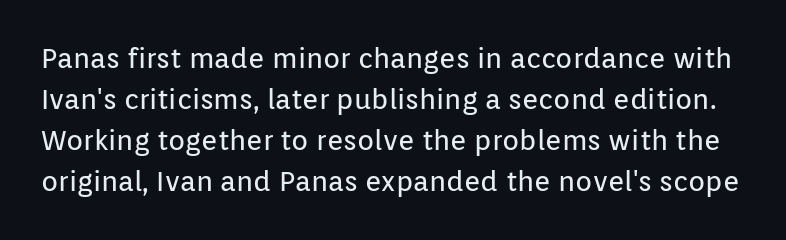
To sum up the face: it is a sans, with no serifs. Whoever set this chose a conventional vertical rhythm. The rendering uses natural spacing where letterforms have individual widths. The string is rendered with underlining switched off. Weight class: somewhere from thin through regular.
